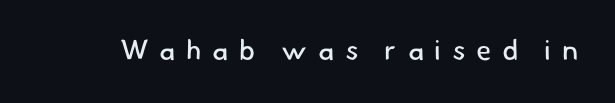
Q: Is the text bold? A: No.
Q: Is the typeface a serif or a sans-serif typeface? A: Sans-serif.
Q: Is the text underlined? A: No.
Q: Is the spacing between letters normal or unusually wide? A: Unusually wide.
Q: Width (condensed, normal, or wide)? A: Normal.
Q: Stroke contrast? A: Low.
Q: x-height? A: Small.
Q: Monospaced? A: No.
